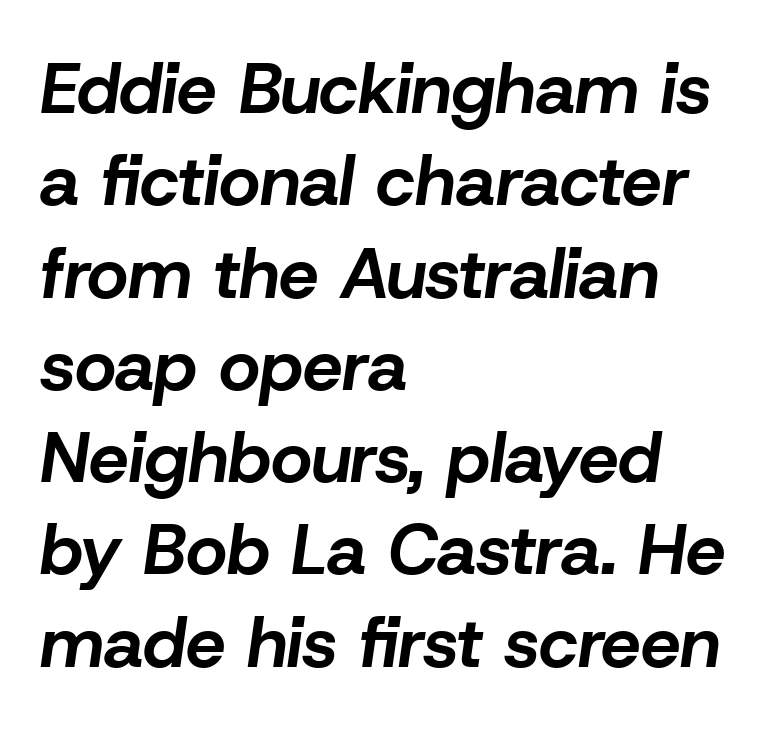
If you drew a ruler down the left edge, every line would touch it. The zone under the glyphs is completely vacant. Standard letterfit; no display-style spreading of the glyphs. Quick note: italic.
